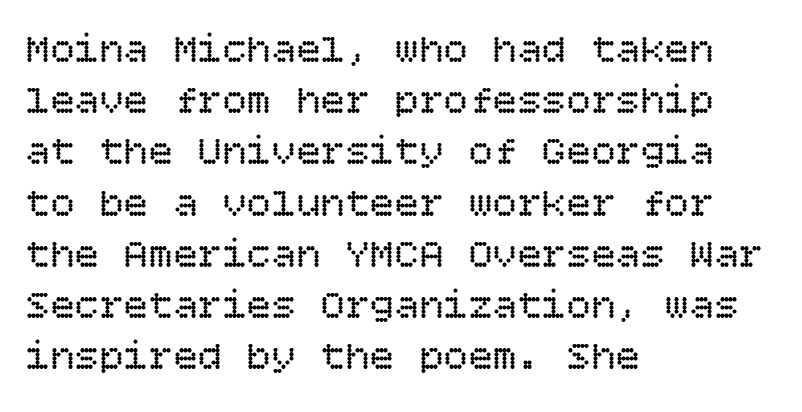
Q: Is the text bold? A: No.
Q: Is the text italic (slanted)? A: No, it is upright.
Q: Is the text underlined? A: No.
Q: How is the paragraph aligned? A: Left-aligned.
Q: Is the spacing between letters normal or unusually wide? A: Normal.
Q: Is the spacing between lines tight, normal or loose? A: Normal.
Q: Width (condensed, normal, or wide)? A: Normal.
Q: Stroke contrast? A: Low.
Q: x-height? A: Large.
